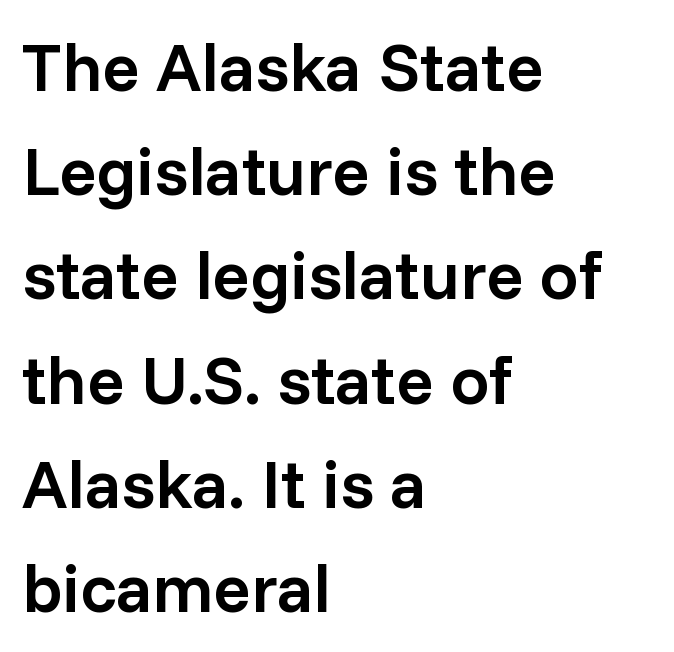
Layout note: lines flush left. Every letter is mildly thick-stroked: semibold rather than bold. The designer left line spacing at the default. Notice how the stems are strictly vertical — no italics here. This sample uses a sans-serif face.
